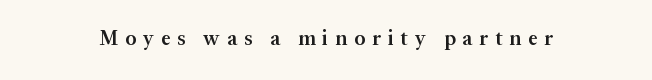
The image shows 21 px text type, upright; set unusually wide letter spacing (+0.33 em), not underlined.
